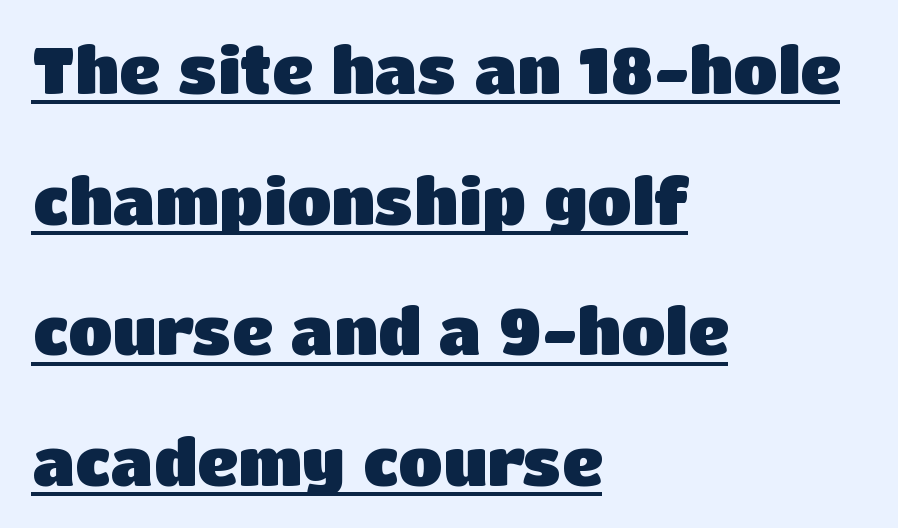
Weight: bold. No italicization has been applied; the sample stays upright. One glance says open: line gaps are wider than usual. Does a line run under the words? Yes, clearly. The setting favours the left margin, as ordinary paragraphs usually do.
